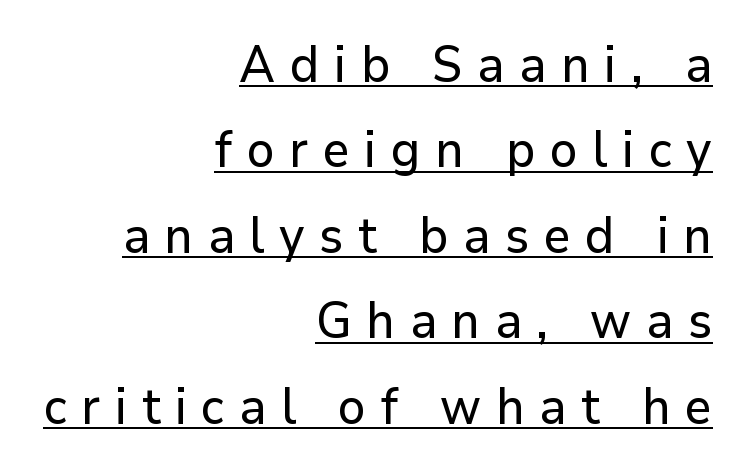
Q: Is the text italic (slanted)? A: No, it is upright.
Q: Is the typeface a serif or a sans-serif typeface? A: Sans-serif.
Q: Is the text underlined? A: Yes.
Q: How is the paragraph aligned? A: Right-aligned.
Q: Is the spacing between letters normal or unusually wide? A: Unusually wide.
Q: Width (condensed, normal, or wide)? A: Normal.
Q: Stroke contrast? A: Low.
Q: x-height? A: Medium.
Q: Monospaced? A: No.
